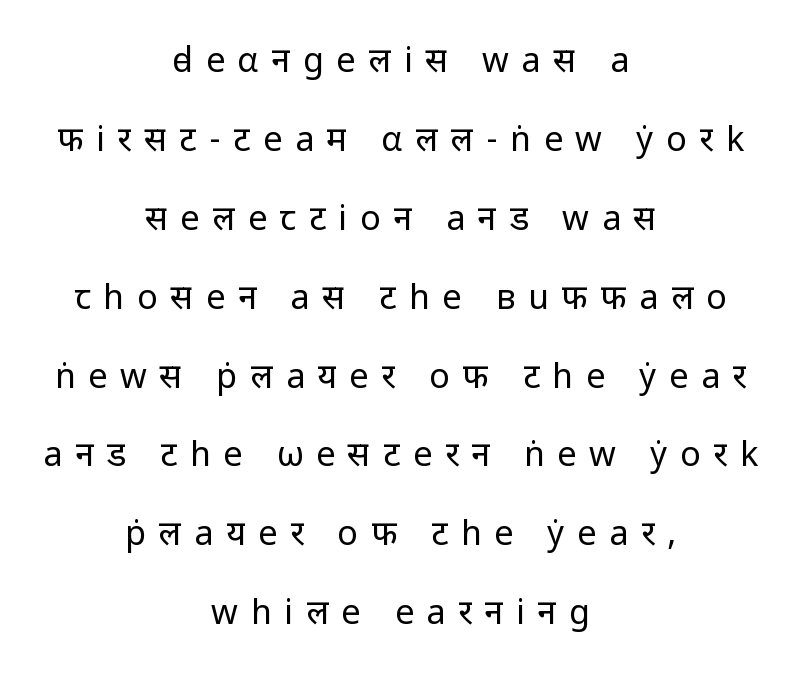
The image shows 34 px regular-weight sans-serif type, upright; set centered, loose line spacing (2.32x), unusually wide letter spacing (+0.37 em), not underlined; low stroke contrast and a medium x-height.
